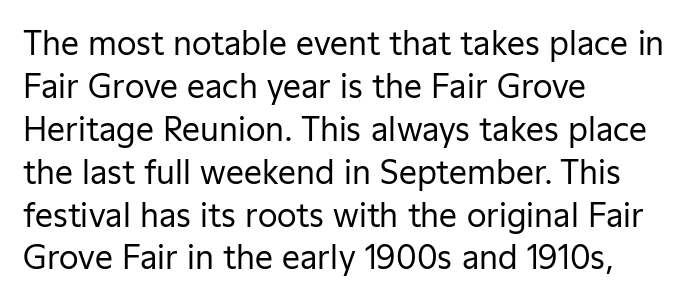
Are there feet on the stems? There aren't — it's a sans. How would I describe the line gaps? Plain and ordinary. This sample uses an upright cut, with every glyph sitting square on the baseline. Does extra space separate the letters? No, they use regular spacing. This sample has the flowing, uneven cadence of proportional lettering.
